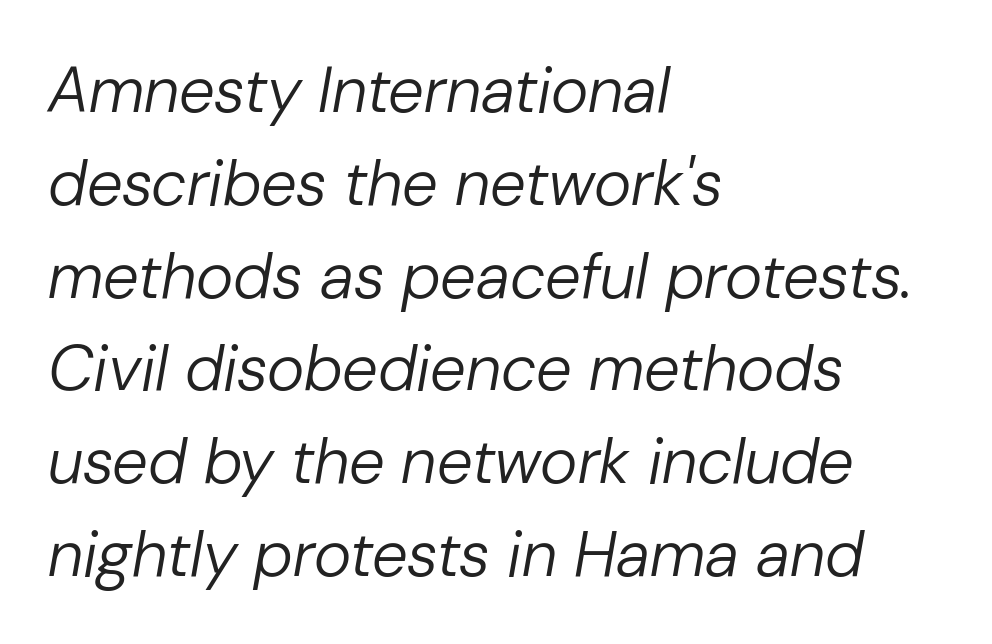
The image shows 64 px regular-weight type, italic (leaning right); set left-aligned, normal line spacing (1.45x), normal letter spacing, not underlined; low stroke contrast and a medium x-height.
